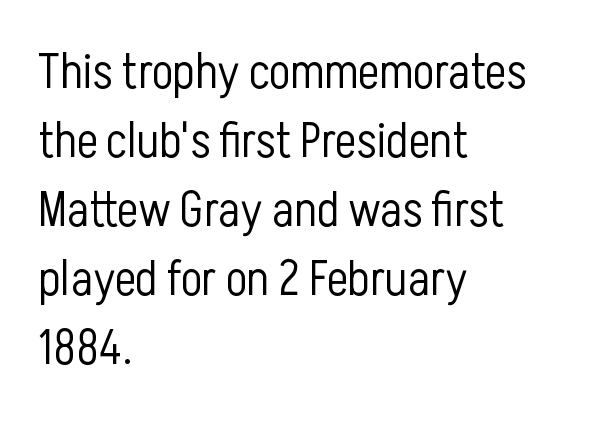
{"serif": "no", "italic": "no", "bold": "no", "weight": "light", "width": "condensed", "stroke_contrast": "low", "x_height": "medium", "monospaced": "no", "underline": "no", "align": "left", "line_spacing": "normal", "line_spacing_ratio": 1.38, "letter_spacing": "normal", "letter_spacing_em": 0.0, "glyph_px": 50}
